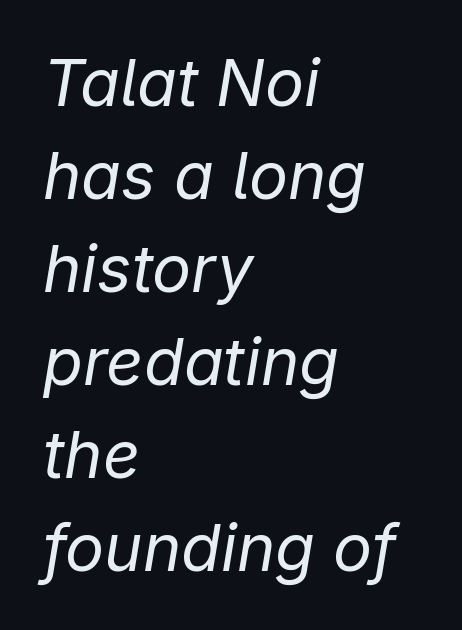
Q: Is the text bold? A: No.
Q: Is the text italic (slanted)? A: Yes, it leans right by about 9 degrees.
Q: Is the text underlined? A: No.
Q: How is the paragraph aligned? A: Left-aligned.
Q: Is the spacing between letters normal or unusually wide? A: Normal.
Q: Is the spacing between lines tight, normal or loose? A: Normal.
Q: Width (condensed, normal, or wide)? A: Normal.
Q: Stroke contrast? A: Low.
Q: x-height? A: Medium.
Q: Monospaced? A: No.
